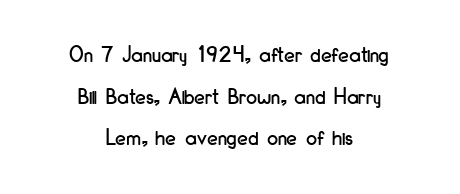
The image shows 24 px text type, upright; set centered, line spacing 1.73x, normal letter spacing, not underlined.
